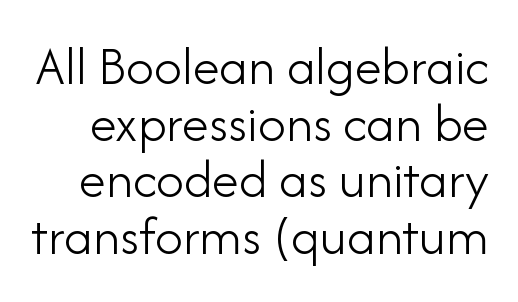
{"serif": "no", "italic": "no", "bold": "no", "weight": "light", "width": "normal", "stroke_contrast": "low", "x_height": "small", "monospaced": "no", "underline": "no", "line_spacing": "tight", "line_spacing_ratio": 1.03, "letter_spacing": "normal", "letter_spacing_em": 0.0, "glyph_px": 55}
